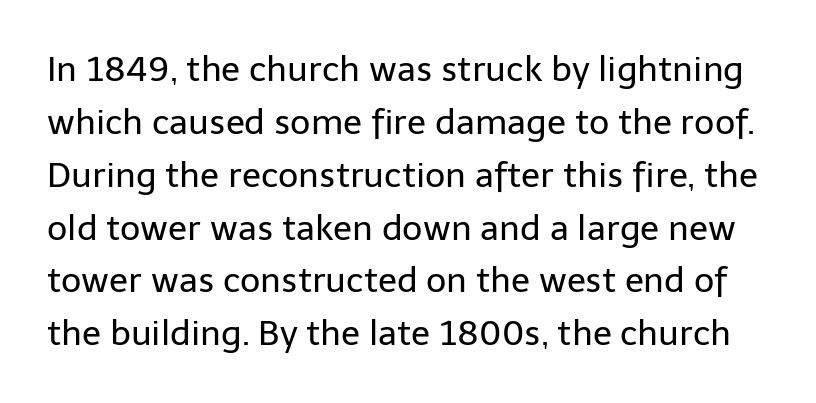
The rendering uses natural spacing where letterforms have individual widths. Characters remain perfectly vertical along every line. Nope, no serifs anywhere on these letters. Does the leading feel generous? No, just average. Stems and bowls with no extra thickness — not bold. Type without underlining.
